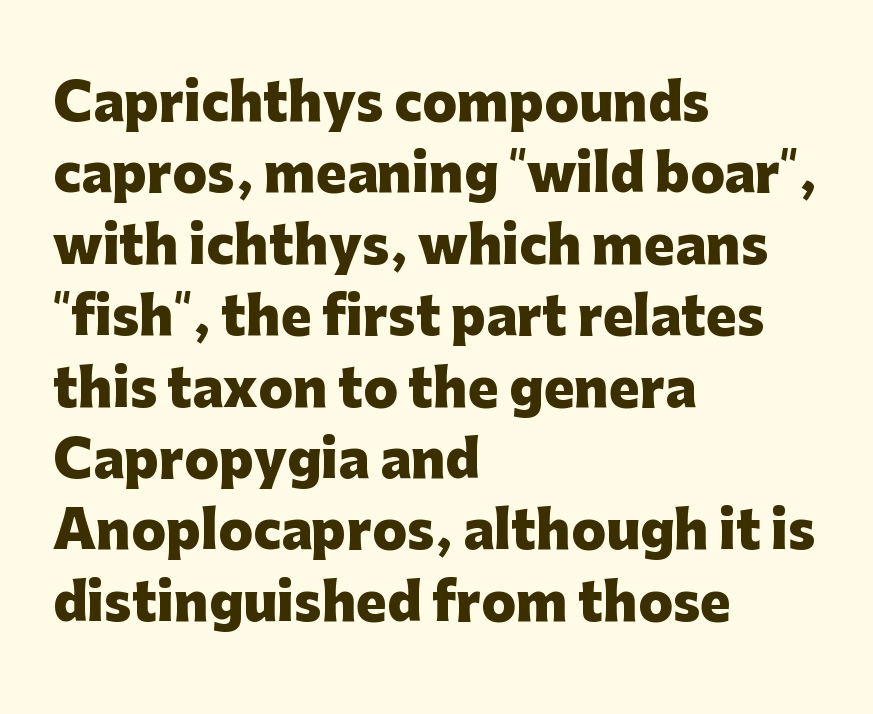
The image shows 51 px heavy sans-serif type, upright; set left-aligned, normal line spacing (1.4x), normal letter spacing, not underlined; low stroke contrast and a medium x-height.
